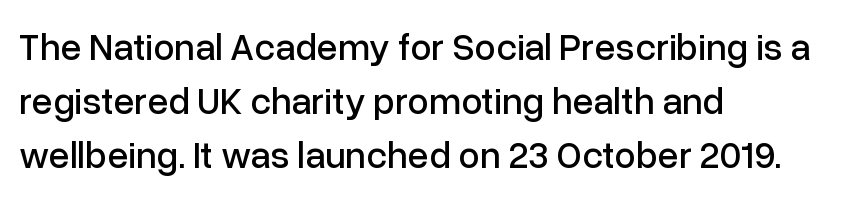
The image shows 38 px sans-serif type, upright; set left-aligned, normal line spacing (1.42x), normal letter spacing, not underlined; low stroke contrast and a medium x-height.
